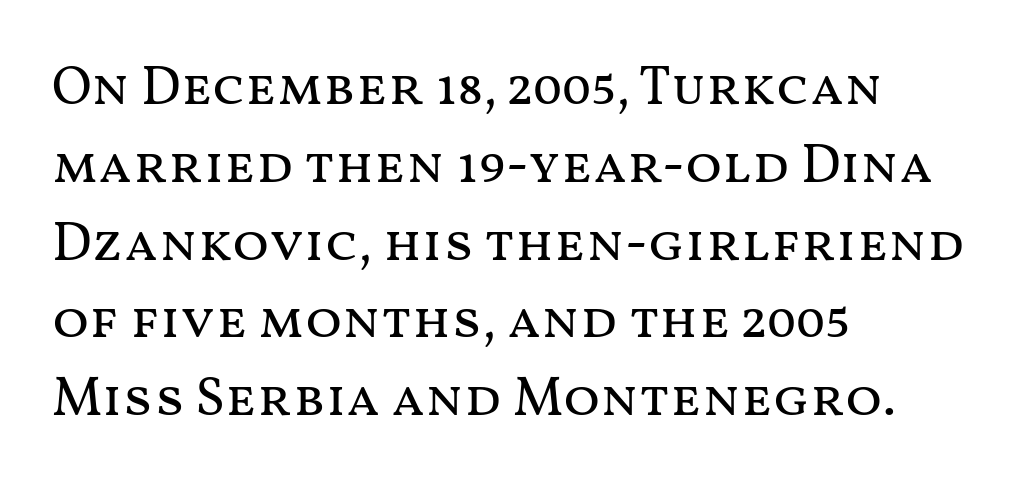
Q: Is the text bold? A: No.
Q: Is the text italic (slanted)? A: No, it is upright.
Q: Is the text underlined? A: No.
Q: How is the paragraph aligned? A: Left-aligned.
Q: Is the spacing between letters normal or unusually wide? A: Normal.
Q: Is the spacing between lines tight, normal or loose? A: Normal.
Q: Width (condensed, normal, or wide)? A: Wide.
Q: Stroke contrast? A: Medium.
Q: x-height? A: Medium.
Q: Monospaced? A: No.
